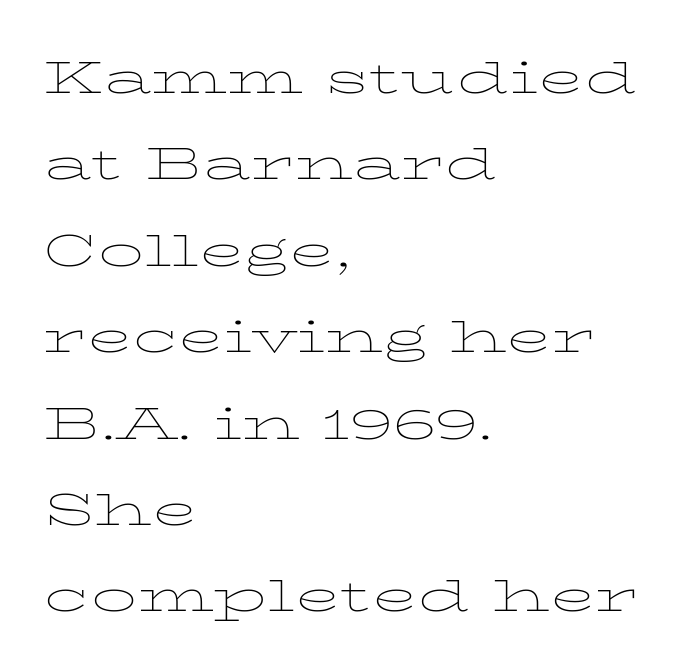
Evenly set lines give the paragraph a standard silhouette. This rendering uses left alignment, leaving the right contour irregular. Posture: upright roman. Each letter keeps its own natural width here, so spacing adapts to shape. Descenders are the only things crossing below the line. Counters stay open thanks to moderate or lighter strokes.
